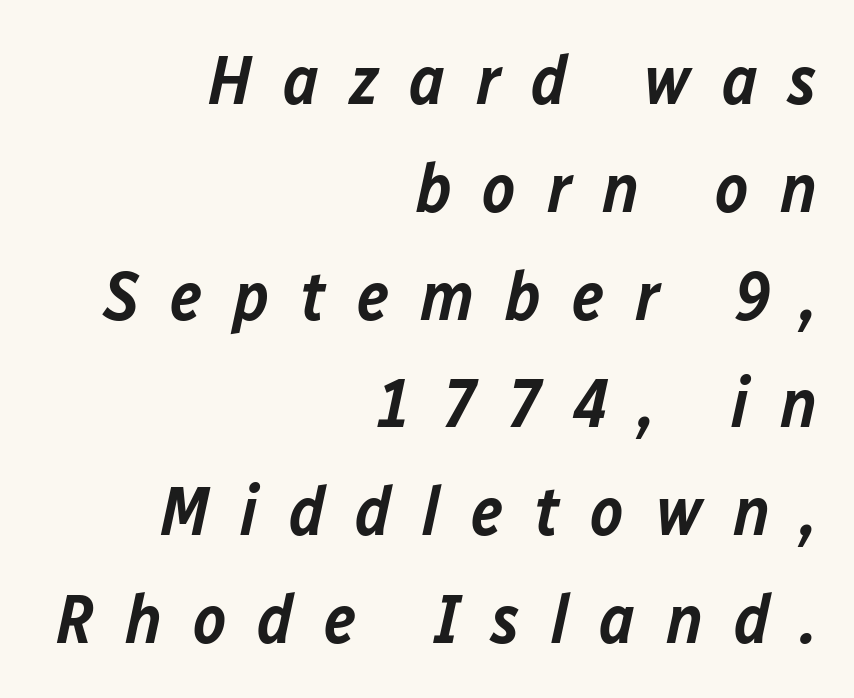
Q: Is the text bold? A: Semi-bold.
Q: Is the text italic (slanted)? A: Yes, it leans right by about 12 degrees.
Q: Is the text underlined? A: No.
Q: How is the paragraph aligned? A: Right-aligned.
Q: Is the spacing between letters normal or unusually wide? A: Unusually wide.
Q: Is the spacing between lines tight, normal or loose? A: Normal.
Q: Width (condensed, normal, or wide)? A: Normal.
Q: Stroke contrast? A: Low.
Q: x-height? A: Medium.
Q: Monospaced? A: No.
